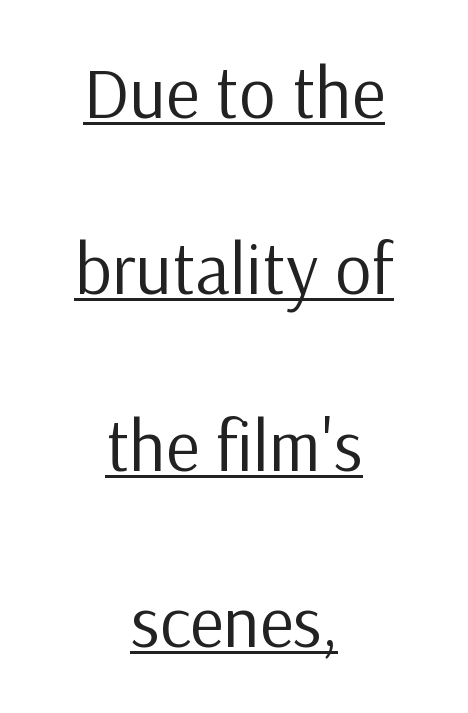
{"serif": "no", "italic": "no", "bold": "no", "weight": "regular", "width": "normal", "stroke_contrast": "low", "x_height": "medium", "monospaced": "no", "underline": "yes", "align": "center", "line_spacing": "loose", "line_spacing_ratio": 2.45, "letter_spacing": "normal", "letter_spacing_em": 0.0, "glyph_px": 72}
